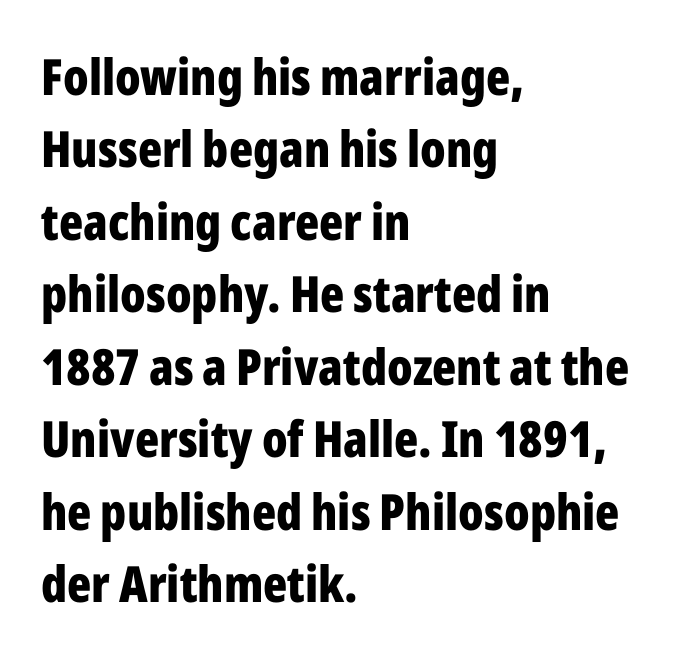
{"serif": "no", "italic": "no", "bold": "yes", "weight": "bold", "width": "condensed", "stroke_contrast": "low", "x_height": "medium", "monospaced": "no", "underline": "no", "align": "left", "line_spacing": "normal", "line_spacing_ratio": 1.45, "letter_spacing": "normal", "letter_spacing_em": 0.0, "glyph_px": 50}
